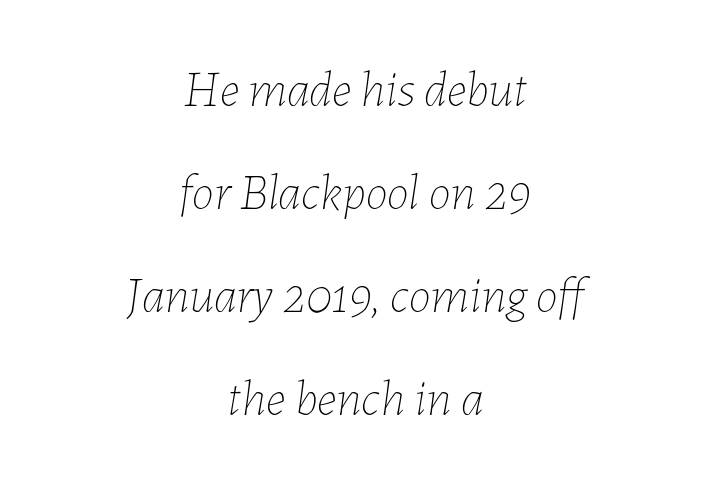
{"italic": "yes", "lean": "right", "slant_degrees": 7, "bold": "no", "weight": "thin", "width": "normal", "stroke_contrast": "low", "x_height": "medium", "monospaced": "no", "underline": "no", "align": "center", "line_spacing": "loose", "line_spacing_ratio": 2.06, "letter_spacing": "normal", "letter_spacing_em": 0.0, "glyph_px": 50}
